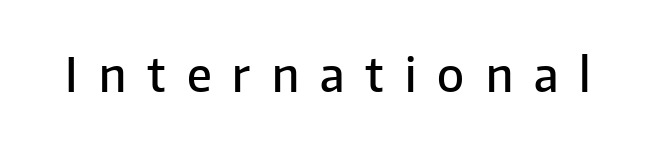
The words here are not underlined. These lines are rendered in a variable-pitch font. Ascenders rise straight up at ninety degrees. The typeface chosen for these lines omits serifs. There is plenty of visible air inserted between adjacent glyphs.
